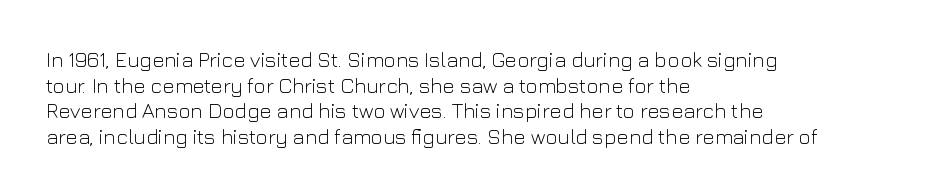
Does extra space separate the letters? No, they use regular spacing. The passage is arranged the way most books set body copy — flush left. The area under the type is left untouched. The face looks like a standard text weight, possibly lighter. Notice how the stems are strictly vertical — no italics here.
